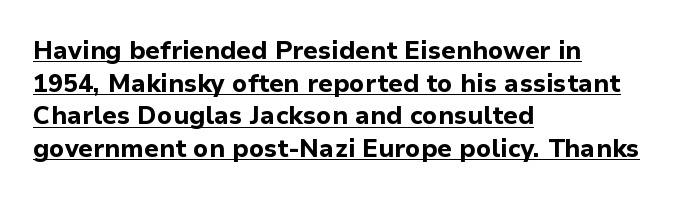
Compared with typical body copy, the letter spacing here is the same. Descenders here cross a horizontal rule under the line. This block has exactly the height ordinary leading produces. A typesetter would mark this as roman, not italic. Students, this is bold: see how much ink each stroke carries.
